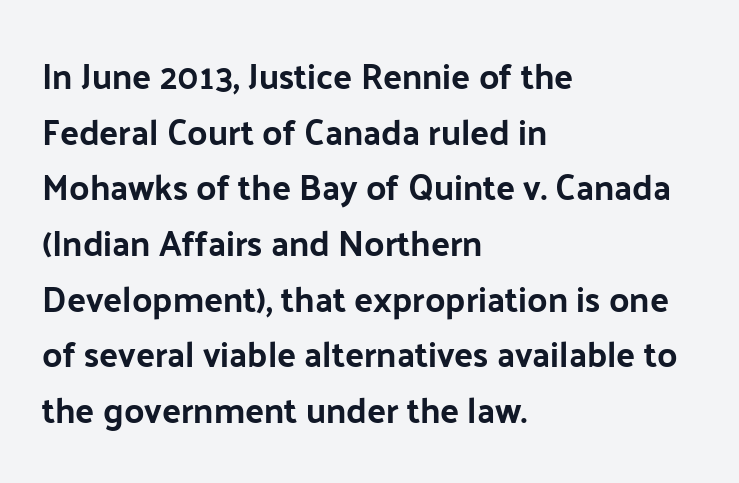
The image shows 35 px bold sans-serif type, upright; set left-aligned, normal line spacing (1.59x), normal letter spacing, not underlined; low stroke contrast and a medium x-height.
